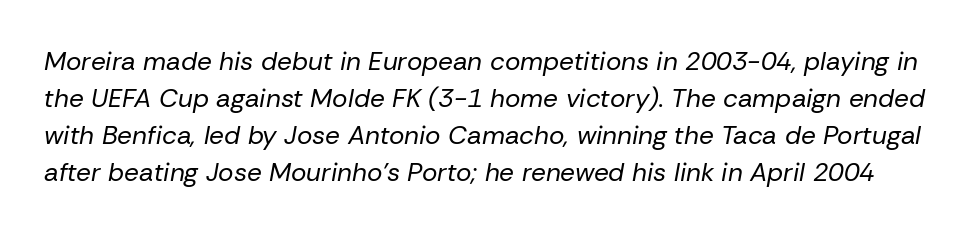
The image shows 26 px text type, italic (leaning right); set normal line spacing (1.42x), normal letter spacing, not underlined.
